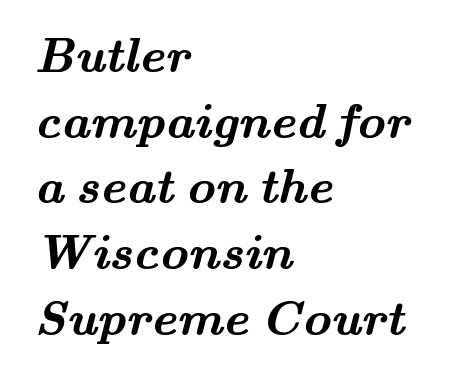
Q: Is the text bold? A: Yes.
Q: Is the typeface a serif or a sans-serif typeface? A: Serif.
Q: Is the text underlined? A: No.
Q: How is the paragraph aligned? A: Left-aligned.
Q: Is the spacing between letters normal or unusually wide? A: Normal.
Q: Is the spacing between lines tight, normal or loose? A: Normal.
Q: Width (condensed, normal, or wide)? A: Wide.
Q: Stroke contrast? A: Medium.
Q: x-height? A: Small.
Q: Monospaced? A: No.
